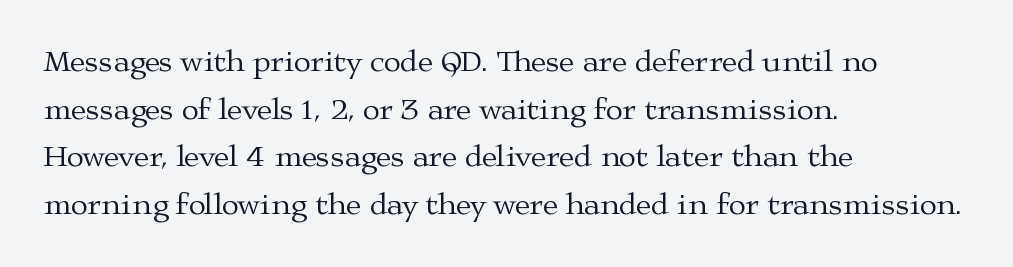
Q: Is the text bold? A: No.
Q: Is the text italic (slanted)? A: No, it is upright.
Q: Is the typeface a serif or a sans-serif typeface? A: Serif.
Q: Is the text underlined? A: No.
Q: How is the paragraph aligned? A: Left-aligned.
Q: Is the spacing between letters normal or unusually wide? A: Normal.
Q: Is the spacing between lines tight, normal or loose? A: Normal.
Q: Width (condensed, normal, or wide)? A: Wide.
Q: Stroke contrast? A: Medium.
Q: x-height? A: Medium.
Q: Monospaced? A: No.
